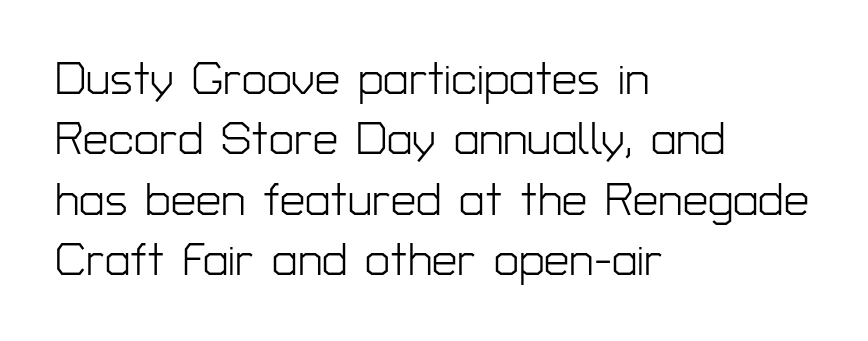
The image shows 45 px light sans-serif type, upright; set left-aligned, normal line spacing (1.34x), normal letter spacing, not underlined; low stroke contrast and a medium x-height.
